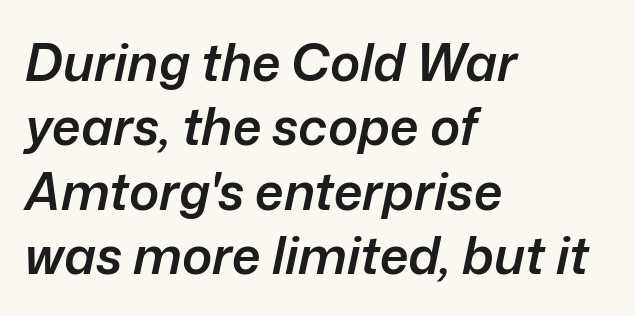
{"italic": "yes", "lean": "right", "slant_degrees": 12, "bold": "semi", "weight": "semibold", "width": "normal", "stroke_contrast": "low", "x_height": "medium", "monospaced": "no", "underline": "no", "align": "left", "line_spacing": "normal", "line_spacing_ratio": 1.26, "letter_spacing": "normal", "letter_spacing_em": 0.0, "glyph_px": 51}
